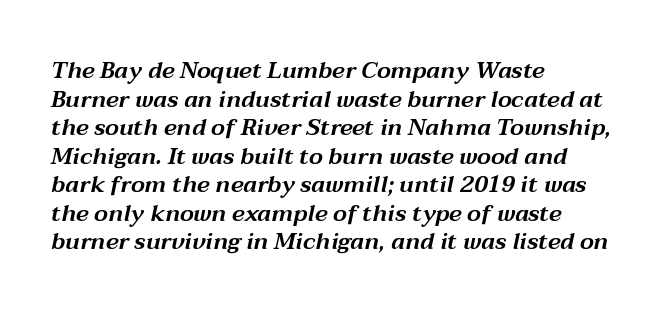
The image shows 23 px text type, italic (leaning right); set left-aligned, line spacing 1.24x, normal letter spacing, not underlined.
